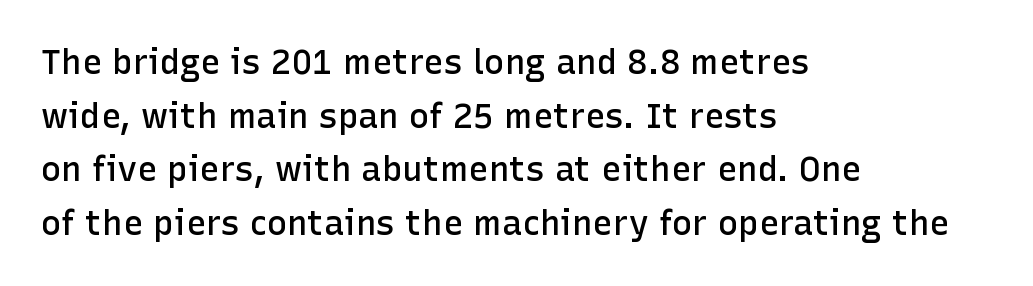
Tracking value appears to be zero — textbook default spacing. Line beginnings align vertically; line endings do not. These lines are rendered in a variable-pitch font. Font category for this specimen: sans-serif. Weight check: semibold — heavier than regular, not quite bold. This is the regular roman posture of the typeface.
